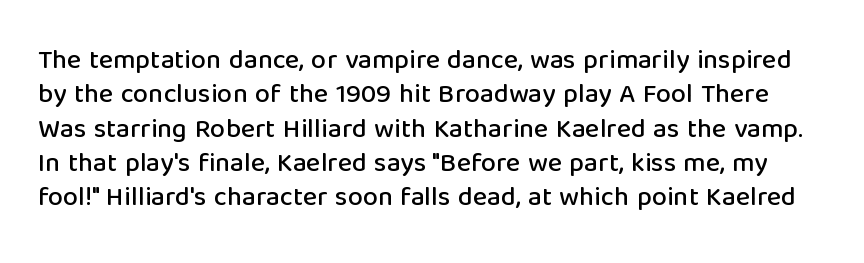
Q: Is the text italic (slanted)? A: No, it is upright.
Q: Is the text underlined? A: No.
Q: Is the spacing between letters normal or unusually wide? A: Normal.
Q: Is the spacing between lines tight, normal or loose? A: Normal.
